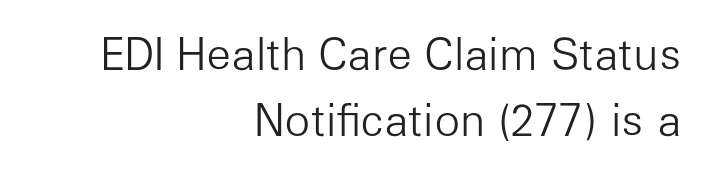
The strokes carry an ordinary text weight at most. Every stem runs plumb, perpendicular to the baseline. The typeface chosen for these lines omits serifs. Here the glyphs are tracked normally, forming tight word shapes. The designer left line spacing at the default. The space directly below the letters is spotless.
